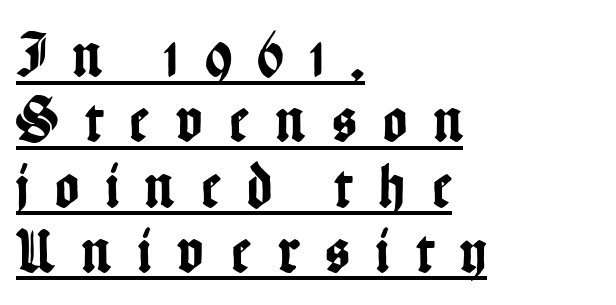
The rendering anchors every line to the left-hand side. Letterform terminals end flat and unadorned throughout the passage. Vertical spacing — tight. When letters stand straight like this, we call the style roman or upright. Observe the wide spacing: letters keep a clear distance from each other. Notice how a bar underscores the lettering throughout.
